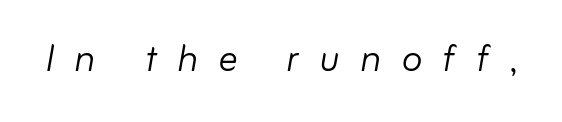
The image shows 48 px light type, italic (leaning right); set unusually wide letter spacing (+0.42 em), not underlined; low stroke contrast and a small x-height.
